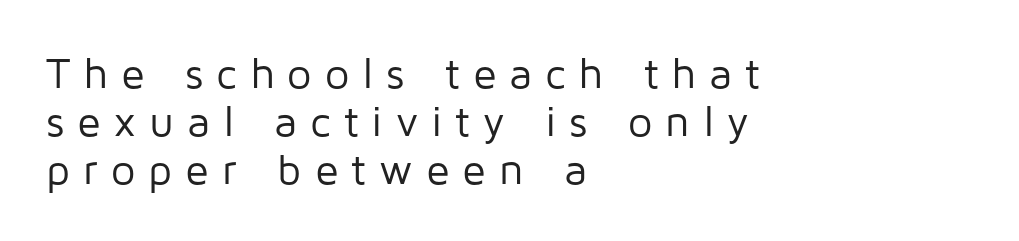
{"serif": "no", "italic": "no", "bold": "no", "weight": "regular", "width": "normal", "stroke_contrast": "low", "x_height": "medium", "monospaced": "no", "underline": "no", "align": "left", "line_spacing": "tight", "line_spacing_ratio": 1.12, "letter_spacing": "wide", "letter_spacing_em": 0.3, "glyph_px": 43}
